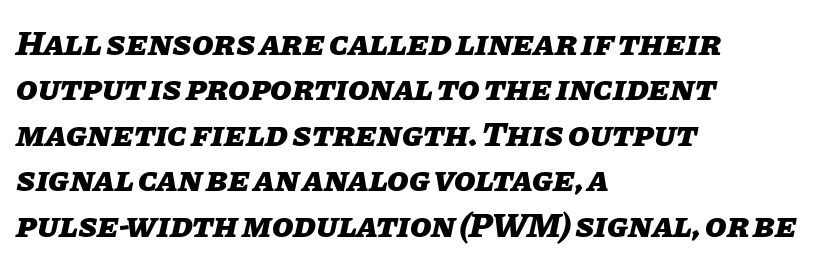
{"italic": "yes", "lean": "right", "slant_degrees": 11, "bold": "yes", "weight": "heavy", "width": "normal", "stroke_contrast": "low", "x_height": "large", "monospaced": "no", "underline": "no", "align": "left", "line_spacing": "normal", "line_spacing_ratio": 1.3, "letter_spacing": "normal", "letter_spacing_em": 0.0, "glyph_px": 35}
